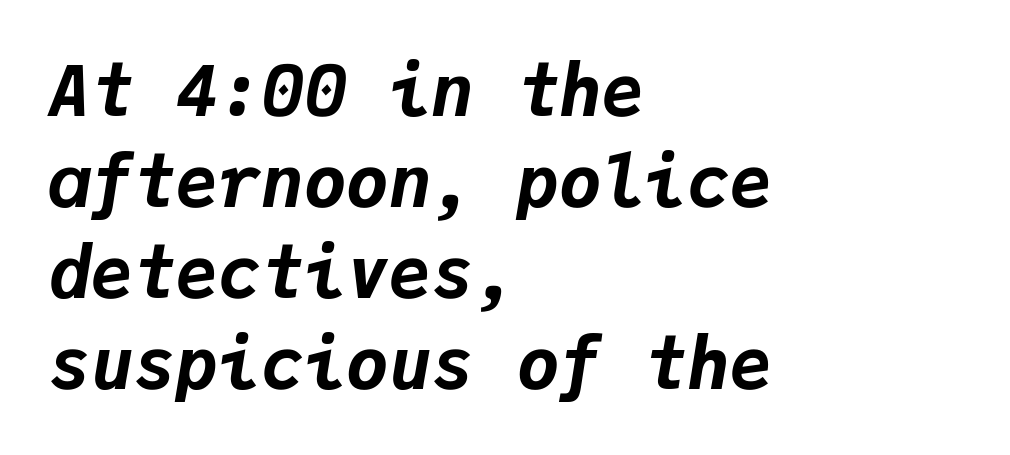
{"italic": "yes", "lean": "right", "slant_degrees": 9, "bold": "yes", "weight": "bold", "width": "normal", "stroke_contrast": "low", "x_height": "medium", "monospaced": "yes", "underline": "no", "align": "left", "line_spacing": "normal", "line_spacing_ratio": 1.28, "letter_spacing": "normal", "letter_spacing_em": 0.0, "glyph_px": 71}
